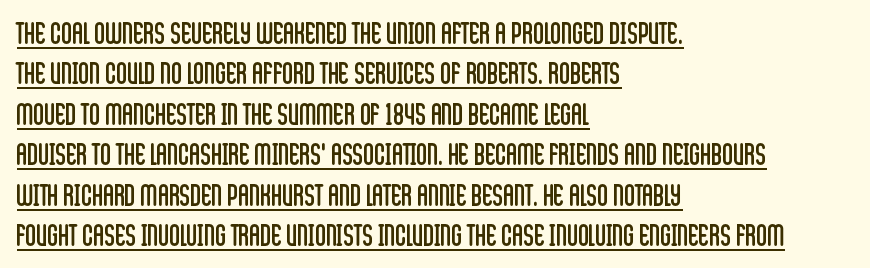
Q: Is the text bold? A: No.
Q: Is the text italic (slanted)? A: No, it is upright.
Q: Is the typeface a serif or a sans-serif typeface? A: Sans-serif.
Q: Is the text underlined? A: Yes.
Q: How is the paragraph aligned? A: Left-aligned.
Q: Is the spacing between letters normal or unusually wide? A: Normal.
Q: Is the spacing between lines tight, normal or loose? A: Normal.
Q: Width (condensed, normal, or wide)? A: Condensed.
Q: Stroke contrast? A: Low.
Q: x-height? A: Large.
Q: Monospaced? A: No.
